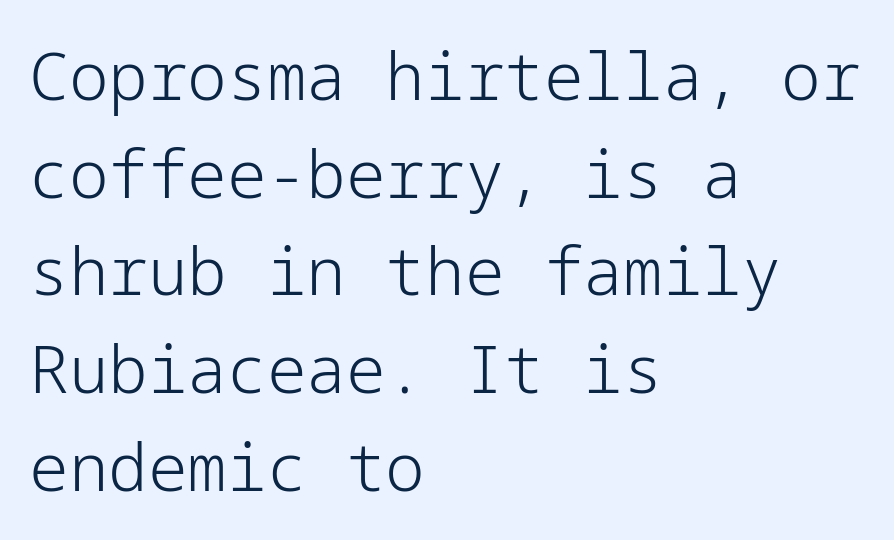
The image shows 66 px light sans-serif type, upright; set left-aligned, normal line spacing (1.48x), normal letter spacing, not underlined; low stroke contrast and a medium x-height.
